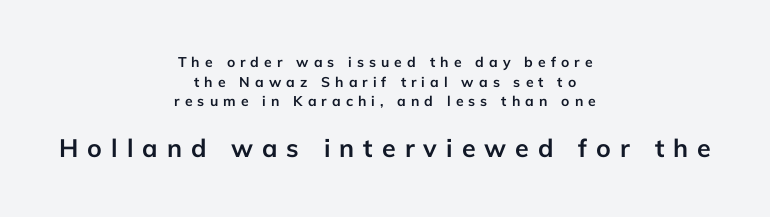
The image shows 25 px bold type, upright; set centered, normal line spacing (1.41x), unusually wide letter spacing (+0.36 em), not underlined; the second (bottom) block is 1.79x larger.
